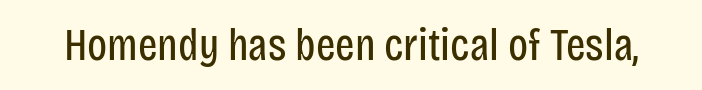
I'd call this a sans setting — the letters go barefoot. The letterforms sit at book weight or below. The rendering uses natural spacing where letterforms have individual widths. Words float on clear page, feet unadorned.
